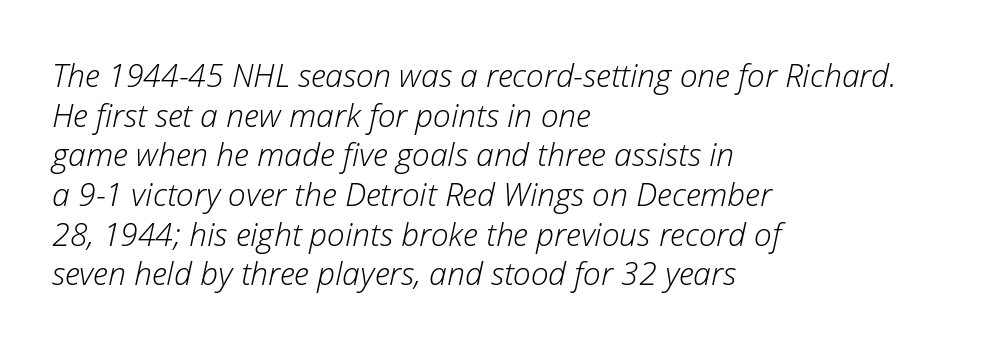
{"italic": "yes", "lean": "right", "slant_degrees": 12, "bold": "no", "weight": "light", "width": "normal", "stroke_contrast": "low", "x_height": "medium", "monospaced": "no", "underline": "no", "align": "left", "line_spacing_ratio": 1.24, "letter_spacing": "normal", "letter_spacing_em": 0.0, "glyph_px": 32}
